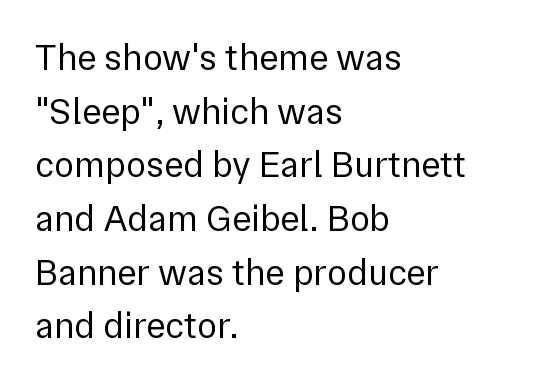
The image shows 37 px regular-weight sans-serif type, upright; set left-aligned, normal line spacing (1.45x), normal letter spacing, not underlined; low stroke contrast and a medium x-height.
